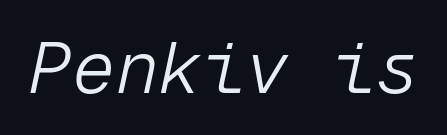
The image shows 72 px light type, italic (leaning right), monospaced; set normal letter spacing, not underlined; low stroke contrast and a medium x-height.
